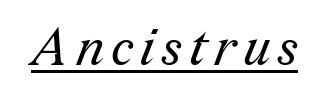
The font family rendered here belongs to the serif group. Is the type heavy? It reads as light-to-regular instead. The rendered words wear a rule along their underside. Think of a printed novel: that variable character pitch is what you see here.
